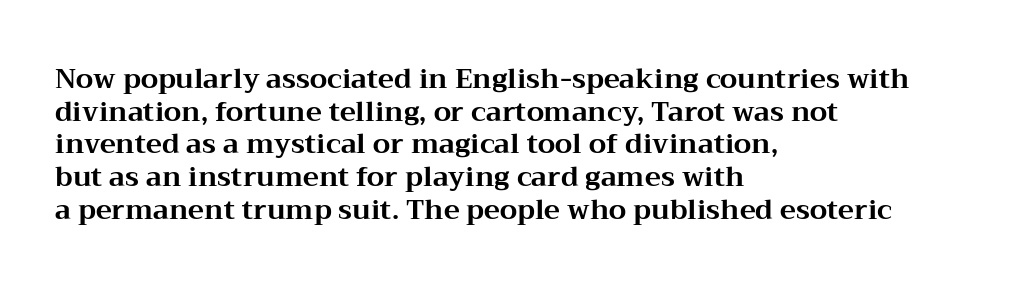
The image shows 27 px bold type, upright; set left-aligned, line spacing 1.21x, normal letter spacing, not underlined.
